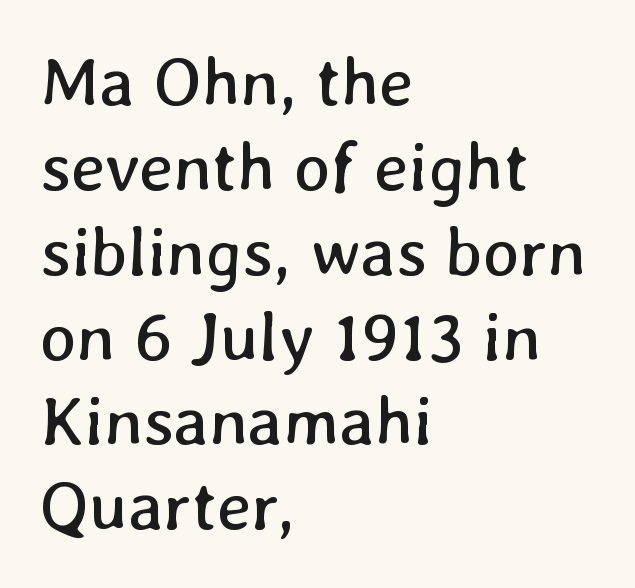
Bold? No — there's no thickening of the strokes. Note the varied advance widths — an 'i' is clearly narrower than an 'm'. Students, note that the glyphs here touch the page at normal intervals. Lines of text with bare space underneath.
